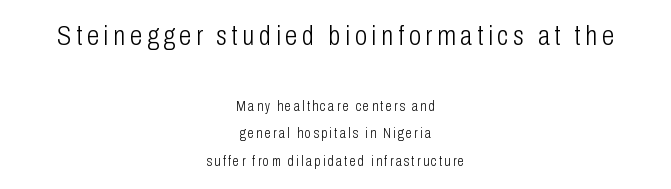
The typography opts for an upright posture over an oblique one. The font family rendered here belongs to the sans-serif group. Whoever set this made the first block the dominant, larger element. Vertical stems look standard width or narrower in stroke.
